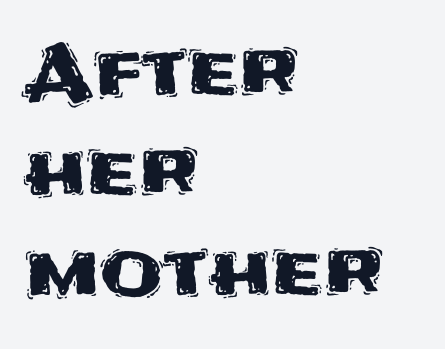
The image shows 73 px sans-serif type, upright; set left-aligned, normal line spacing (1.37x), normal letter spacing, not underlined; medium stroke contrast and a large x-height.
